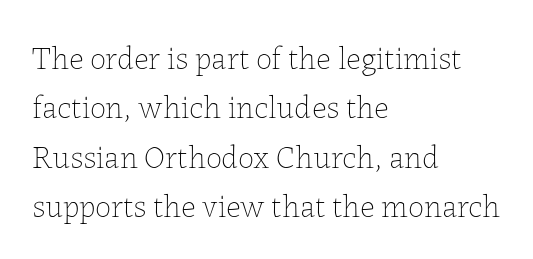
Nobody touched the tracking dial on this one. The weight tops out at a normal text grade. The words here are not underlined. Leftover space on each line is placed entirely after the last word. Looks like regular typesetting: each glyph gets only the width it needs.
